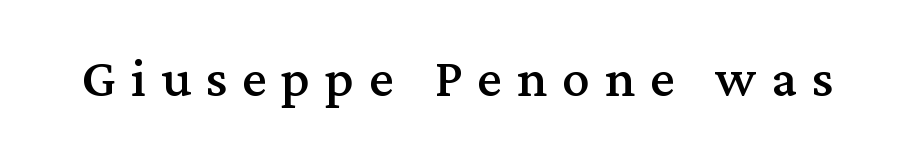
{"serif": "yes", "italic": "no", "width": "normal", "stroke_contrast": "medium", "x_height": "medium", "monospaced": "no", "underline": "no", "letter_spacing": "wide", "letter_spacing_em": 0.27, "glyph_px": 55}
